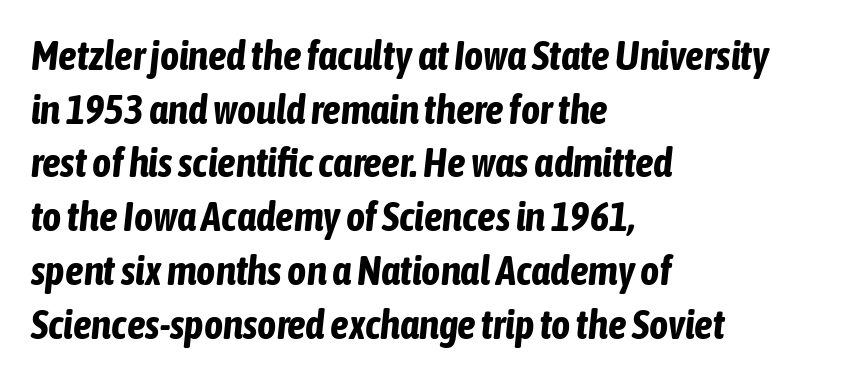
The image shows 41 px bold, condensed type, italic (leaning right); set left-aligned, normal line spacing (1.31x), normal letter spacing, not underlined; low stroke contrast and a medium x-height.
